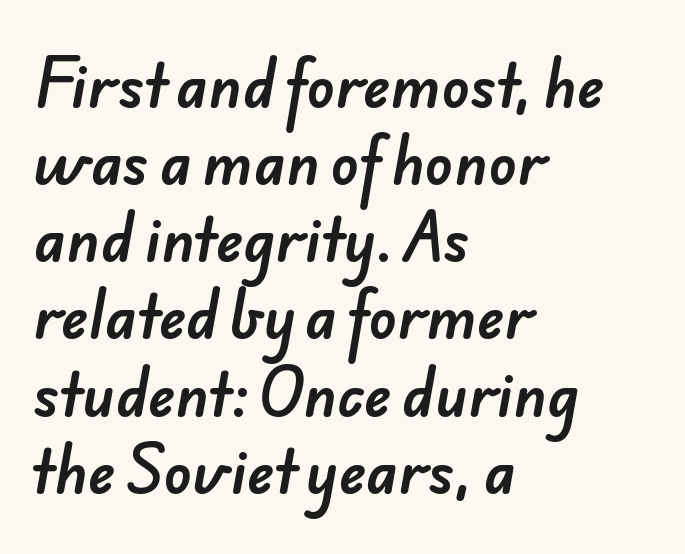
Each letter keeps its own natural width here, so spacing adapts to shape. The passage shown stacks its lines at a standard gap. Left-aligned paragraph, ragged on the right. Nobody touched the tracking dial on this one. Words float on clear page, feet unadorned. Grotesque or geometric, the face here clearly has no serifs.
